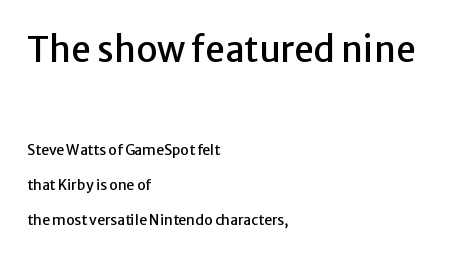
{"serif": "no", "italic": "no", "width": "normal", "stroke_contrast": "low", "x_height": "medium", "monospaced": "no", "underline": "no", "align": "left", "line_spacing": "loose", "line_spacing_ratio": 2.47, "letter_spacing": "normal", "letter_spacing_em": 0.0, "larger_block": "first", "size_ratio": 2.5, "glyph_px": 35}
